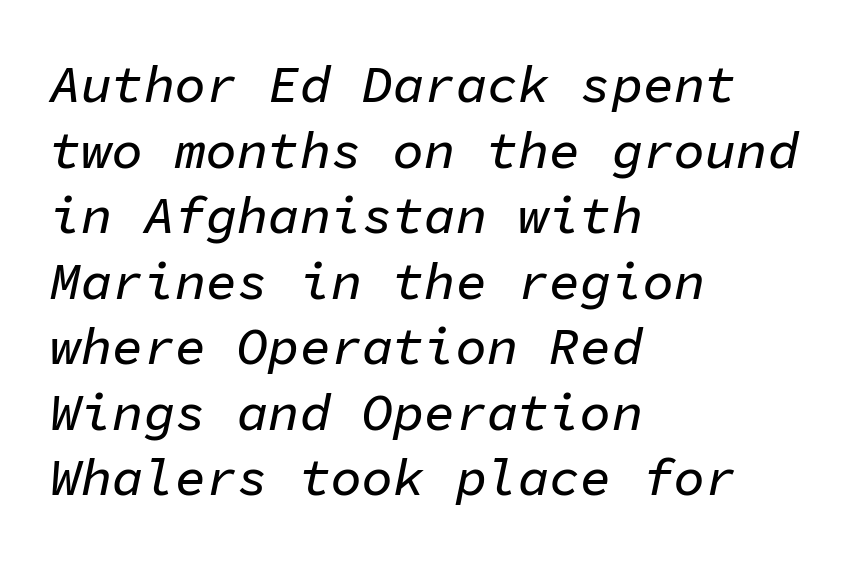
{"italic": "yes", "lean": "right", "slant_degrees": 11, "width": "normal", "stroke_contrast": "low", "x_height": "medium", "monospaced": "yes", "underline": "no", "align": "left", "line_spacing": "normal", "line_spacing_ratio": 1.26, "letter_spacing": "normal", "letter_spacing_em": 0.0, "glyph_px": 52}
